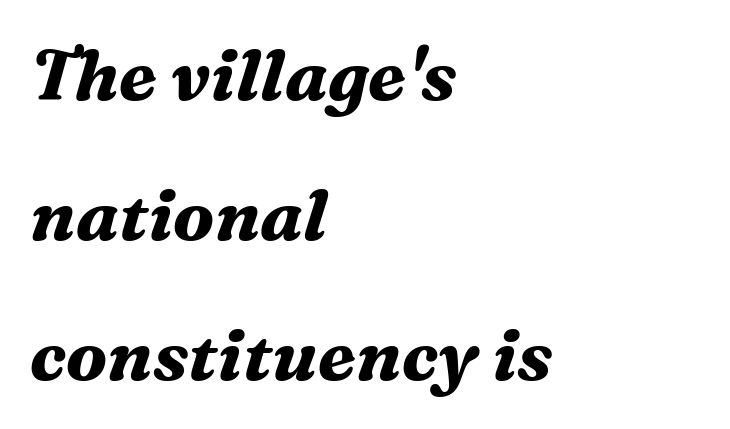
The image shows 71 px bold serif type, italic (leaning right); set left-aligned, loose line spacing (1.97x), normal letter spacing, not underlined; medium stroke contrast and a medium x-height.
